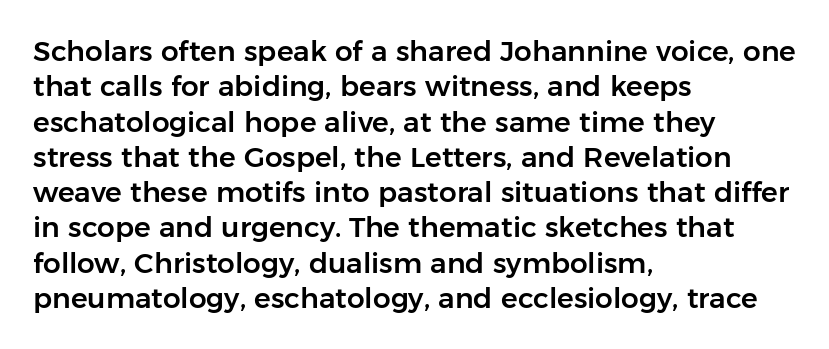
Q: Is the text italic (slanted)? A: No, it is upright.
Q: Is the typeface a serif or a sans-serif typeface? A: Sans-serif.
Q: Is the text underlined? A: No.
Q: How is the paragraph aligned? A: Left-aligned.
Q: Is the spacing between letters normal or unusually wide? A: Normal.
Q: Is the spacing between lines tight, normal or loose? A: Normal.
Q: Width (condensed, normal, or wide)? A: Normal.
Q: Stroke contrast? A: Low.
Q: x-height? A: Medium.
Q: Monospaced? A: No.
